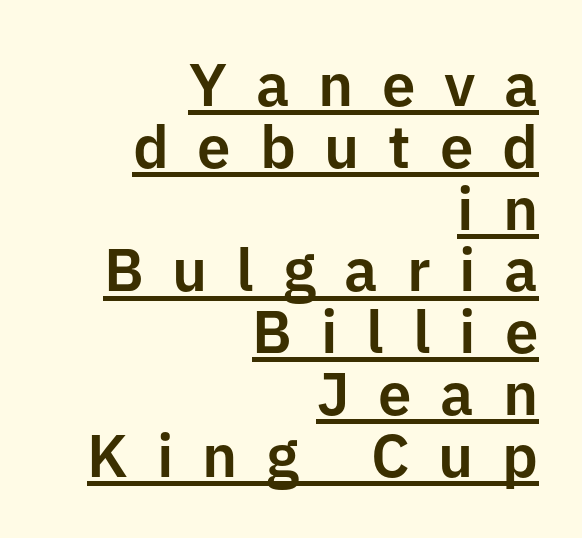
The letters stand upright; this is a roman face. Is there an underline? Yes — a line sits under the letters. A typesetter would label this face a sans. Horizontally, the lines are justified to the trailing edge only. This rendering widens character spacing well past its baseline value.
